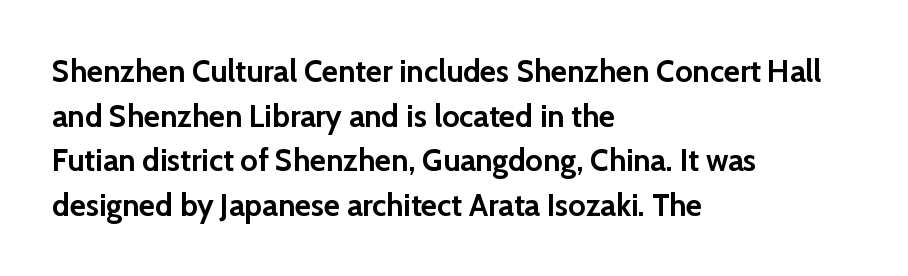
Q: Is the text bold? A: Yes.
Q: Is the text italic (slanted)? A: No, it is upright.
Q: Is the typeface a serif or a sans-serif typeface? A: Sans-serif.
Q: Is the text underlined? A: No.
Q: How is the paragraph aligned? A: Left-aligned.
Q: Is the spacing between letters normal or unusually wide? A: Normal.
Q: Is the spacing between lines tight, normal or loose? A: Normal.
Q: Width (condensed, normal, or wide)? A: Normal.
Q: Stroke contrast? A: Low.
Q: x-height? A: Medium.
Q: Monospaced? A: No.
